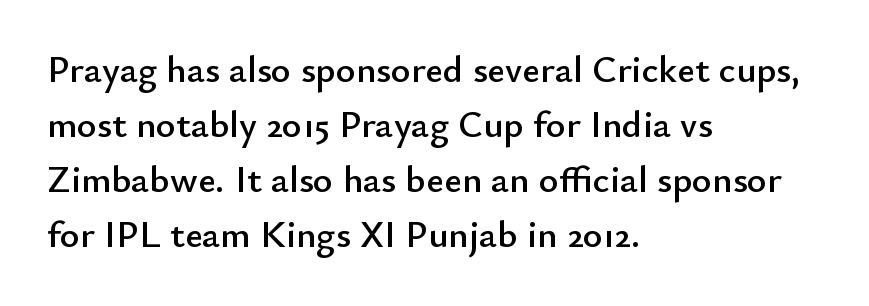
The image shows 38 px sans-serif type, upright; set left-aligned, normal line spacing (1.45x), normal letter spacing, not underlined; low stroke contrast and a small x-height.
